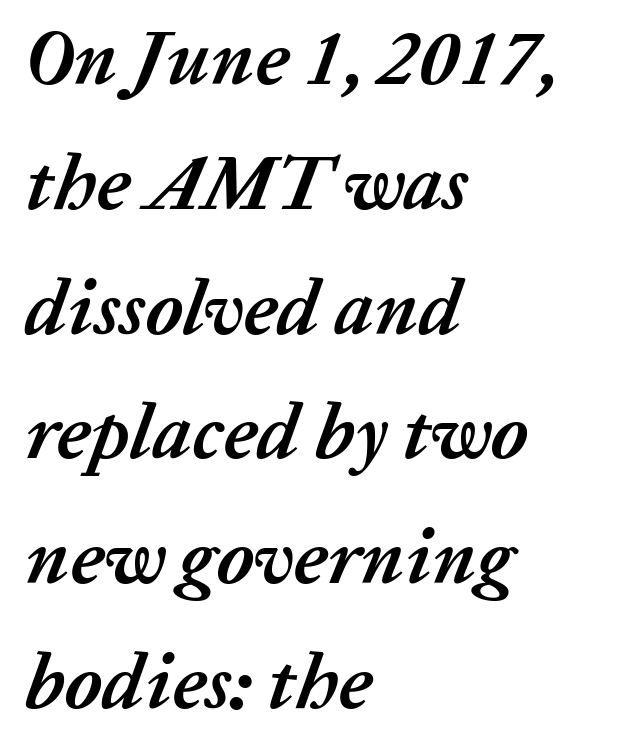
The image shows 78 px semibold type, italic (leaning right); set left-aligned, normal line spacing (1.6x), normal letter spacing, not underlined; low stroke contrast and a medium x-height.
